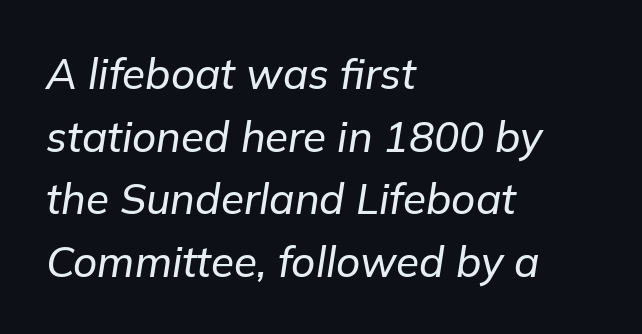
The image shows 42 px text type, italic (leaning right); set left-aligned, normal line spacing (1.49x), normal letter spacing, not underlined; low stroke contrast and a medium x-height.
